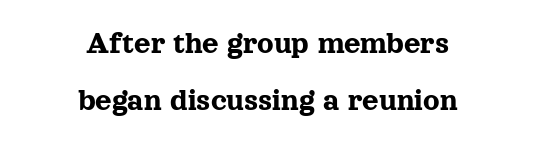
{"serif": "yes", "italic": "no", "width": "normal", "x_height": "medium", "monospaced": "no", "underline": "no", "align": "center", "line_spacing_ratio": 1.78, "letter_spacing": "normal", "letter_spacing_em": 0.0, "glyph_px": 32}
